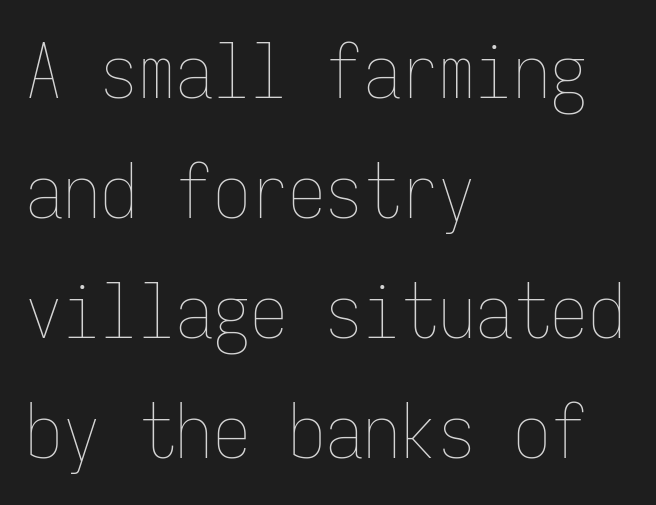
Q: Is the text bold? A: No.
Q: Is the text italic (slanted)? A: No, it is upright.
Q: Is the text underlined? A: No.
Q: How is the paragraph aligned? A: Left-aligned.
Q: Is the spacing between letters normal or unusually wide? A: Normal.
Q: Is the spacing between lines tight, normal or loose? A: Normal.
Q: Width (condensed, normal, or wide)? A: Condensed.
Q: Stroke contrast? A: Low.
Q: x-height? A: Medium.
Q: Monospaced? A: Yes.
